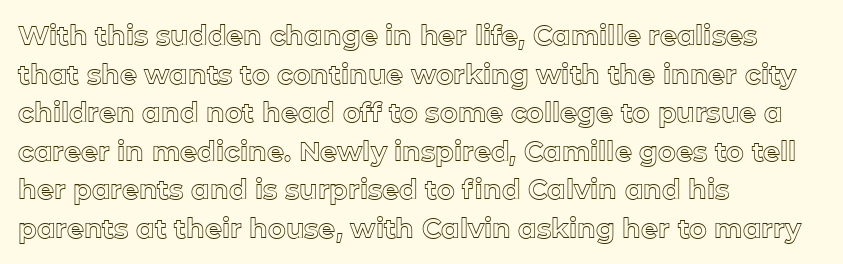
Q: Is the text italic (slanted)? A: No, it is upright.
Q: Is the text underlined? A: No.
Q: How is the paragraph aligned? A: Left-aligned.
Q: Is the spacing between letters normal or unusually wide? A: Normal.
Q: Is the spacing between lines tight, normal or loose? A: Normal.
